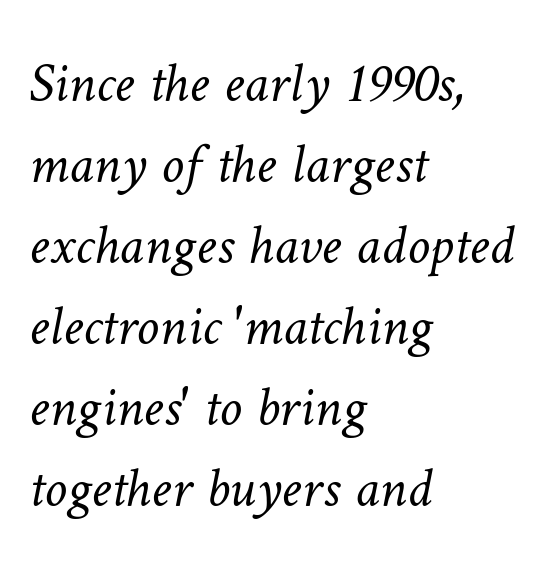
Q: Is the text bold? A: No.
Q: Is the text underlined? A: No.
Q: How is the paragraph aligned? A: Left-aligned.
Q: Is the spacing between letters normal or unusually wide? A: Normal.
Q: Is the spacing between lines tight, normal or loose? A: Normal.
Q: Width (condensed, normal, or wide)? A: Normal.
Q: Stroke contrast? A: Low.
Q: x-height? A: Medium.
Q: Monospaced? A: No.
